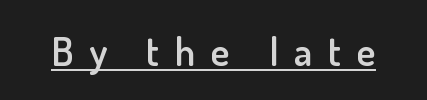
Compared with an ordinary text face, these strokes are moderately heavier — a semibold. Designer's note — italics off, roman on. You can see a thin bar hugging the bottom of the glyphs. The face used here is proportionally spaced, like ordinary book or web type.
